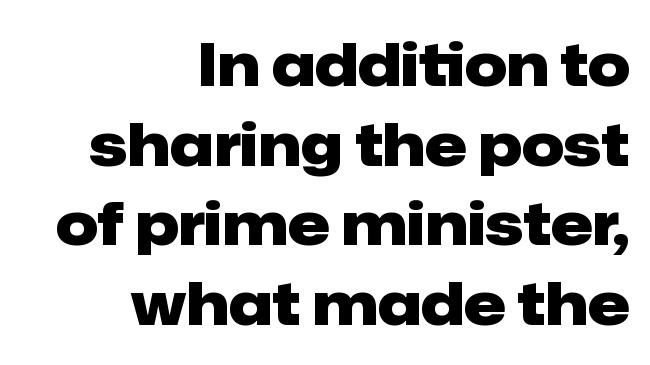
Q: Is the text bold? A: Yes.
Q: Is the text italic (slanted)? A: No, it is upright.
Q: Is the typeface a serif or a sans-serif typeface? A: Sans-serif.
Q: Is the text underlined? A: No.
Q: How is the paragraph aligned? A: Right-aligned.
Q: Is the spacing between letters normal or unusually wide? A: Normal.
Q: Is the spacing between lines tight, normal or loose? A: Normal.
Q: Width (condensed, normal, or wide)? A: Normal.
Q: Stroke contrast? A: Low.
Q: x-height? A: Medium.
Q: Monospaced? A: No.
